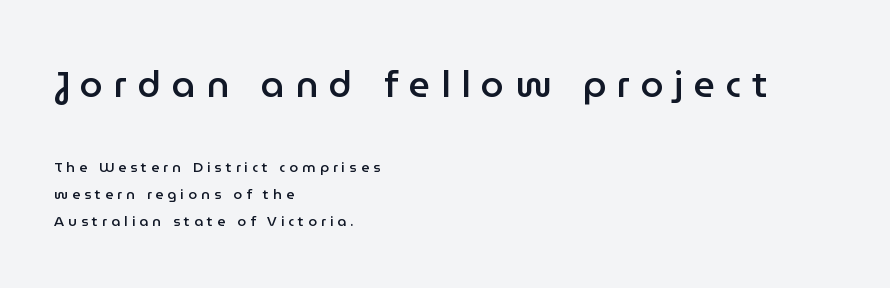
Q: Is the text bold? A: Semi-bold.
Q: Is the text italic (slanted)? A: No, it is upright.
Q: Is the typeface a serif or a sans-serif typeface? A: Sans-serif.
Q: Is the text underlined? A: No.
Q: How is the paragraph aligned? A: Left-aligned.
Q: Is the spacing between letters normal or unusually wide? A: Unusually wide.
Q: Is the spacing between lines tight, normal or loose? A: Loose.
Q: Which block of text is set in a larger size, the first (top) or the second (bottom)? A: The first (top) one.
Q: Width (condensed, normal, or wide)? A: Normal.
Q: Stroke contrast? A: Low.
Q: x-height? A: Medium.
Q: Monospaced? A: No.
